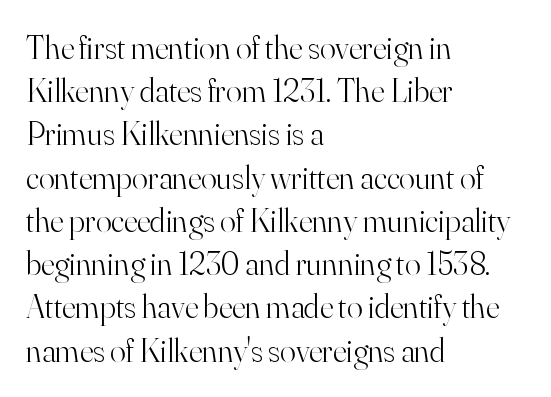
The image shows 33 px light serif type, upright; set left-aligned, normal line spacing (1.31x), normal letter spacing, not underlined; high stroke contrast and a small x-height.
